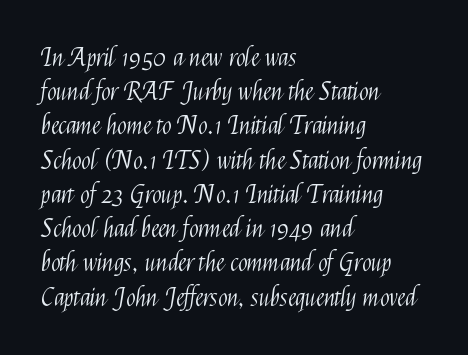
{"bold": "no", "underline": "no", "align": "left", "line_spacing": "normal", "line_spacing_ratio": 1.37, "letter_spacing": "normal", "letter_spacing_em": 0.0, "glyph_px": 25}
